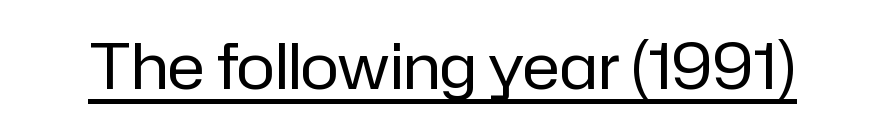
What decoration does the sample have? An underline. No chunkiness to these letters — they're not bold. The line texture is even and compact thanks to regular tracking. The letters stand straight up with perfectly vertical stems.
